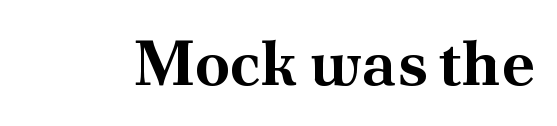
Q: Is the text bold? A: Yes.
Q: Is the text italic (slanted)? A: No, it is upright.
Q: Is the typeface a serif or a sans-serif typeface? A: Serif.
Q: Is the text underlined? A: No.
Q: Is the spacing between letters normal or unusually wide? A: Normal.
Q: Width (condensed, normal, or wide)? A: Normal.
Q: Stroke contrast? A: Medium.
Q: x-height? A: Small.
Q: Monospaced? A: No.
